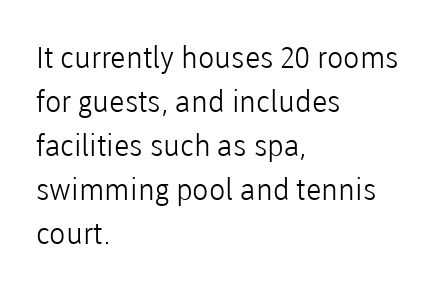
Unmarked baselines from the first word to the last. Quick note: interline space is typical. Vertical stems look standard width or narrower in stroke. Students, note that the glyphs here touch the page at normal intervals. Every row of glyphs begins at an identical x-position on the left. The characters display no serif detailing; their extremities are plain.
